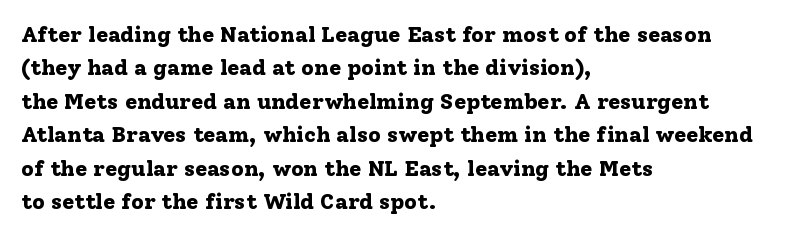
The image shows 22 px bold type, upright; set left-aligned, normal line spacing (1.52x), normal letter spacing, not underlined.
